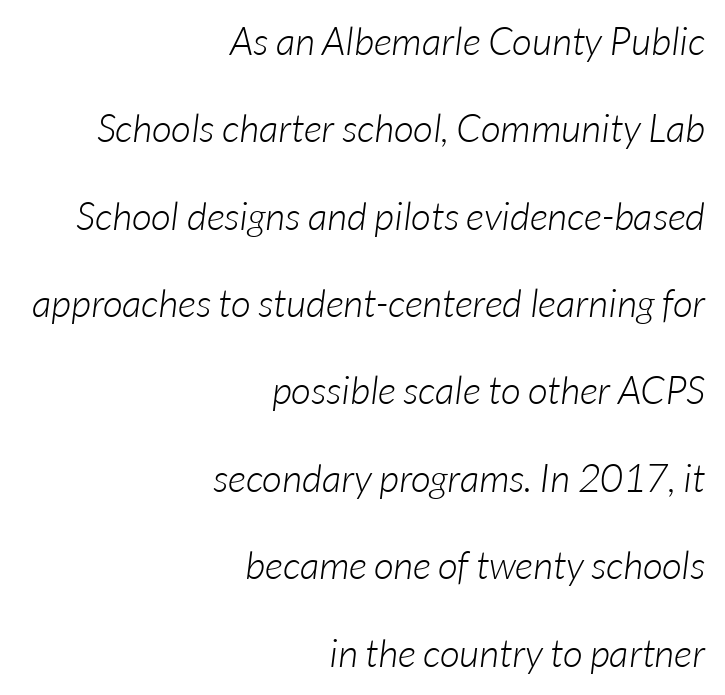
The lines in this sample share a right terminus and differ only in where they begin. A great deal of white space separates one row of letters from the next. Each letter keeps its own natural width here, so spacing adapts to shape. Type without underlining. Unlike a traditional serif, this face leaves its strokes unadorned.
